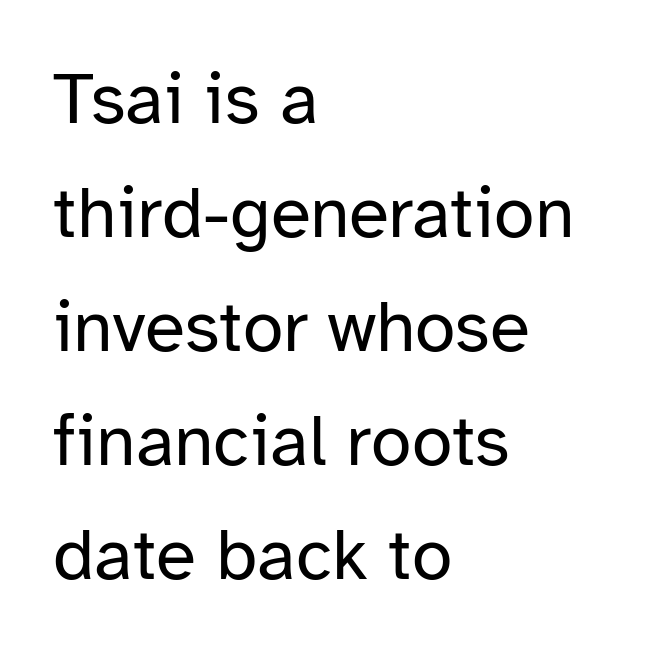
The passage shown has conventional tracking throughout. The space directly below the letters is spotless. In terms of leading, this rendering sits right in the middle. No italicization has been applied; the sample stays upright. No feet cap the strokes, marking this as sans-serif type.
